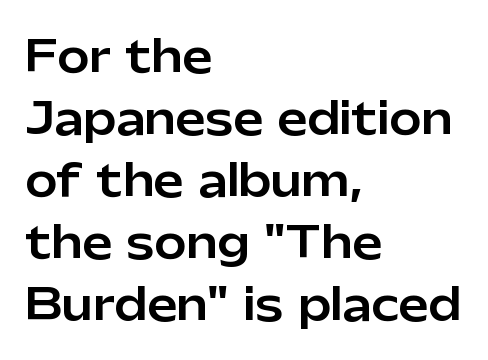
The image shows 43 px sans-serif type, upright; set left-aligned, normal line spacing (1.44x), normal letter spacing, not underlined; low stroke contrast and a medium x-height.
